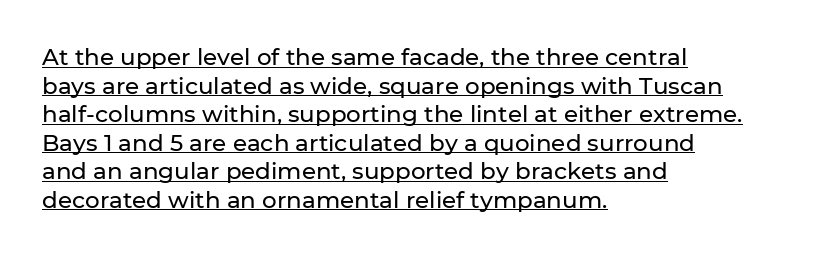
Q: Is the text italic (slanted)? A: No, it is upright.
Q: Is the text underlined? A: Yes.
Q: How is the paragraph aligned? A: Left-aligned.
Q: Is the spacing between letters normal or unusually wide? A: Normal.
